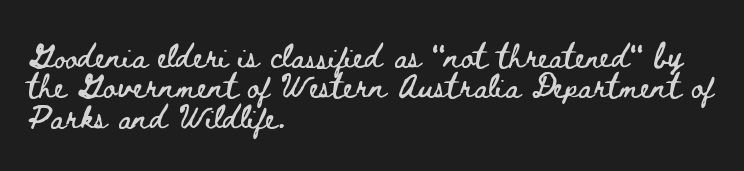
Unmarked baselines from the first word to the last. Short and long lines alike share a common starting point at left. The horizontal fit of the characters is conventional and even. Leading matches the norm, producing a regular column.
